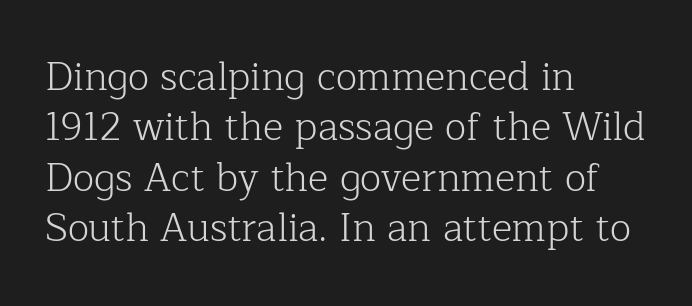
Q: Is the text bold? A: No.
Q: Is the text italic (slanted)? A: No, it is upright.
Q: Is the typeface a serif or a sans-serif typeface? A: Serif.
Q: Is the text underlined? A: No.
Q: How is the paragraph aligned? A: Left-aligned.
Q: Is the spacing between letters normal or unusually wide? A: Normal.
Q: Is the spacing between lines tight, normal or loose? A: Normal.
Q: Width (condensed, normal, or wide)? A: Normal.
Q: Stroke contrast? A: Low.
Q: x-height? A: Medium.
Q: Monospaced? A: No.
